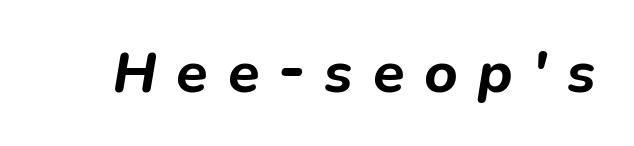
{"italic": "yes", "lean": "right", "slant_degrees": 9, "bold": "yes", "weight": "bold", "width": "normal", "stroke_contrast": "low", "x_height": "medium", "monospaced": "no", "underline": "no", "letter_spacing": "wide", "letter_spacing_em": 0.34, "glyph_px": 58}
